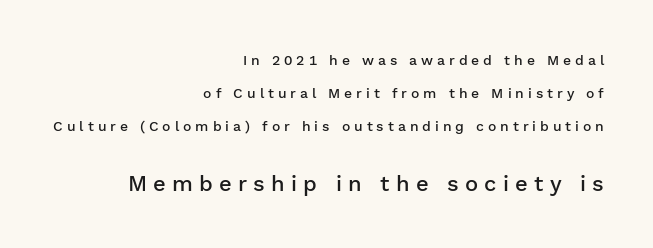
The image shows 22 px text type, upright; set right-aligned, loose line spacing (2.36x), unusually wide letter spacing (+0.28 em), not underlined; the second (bottom) block is 1.57x larger.
